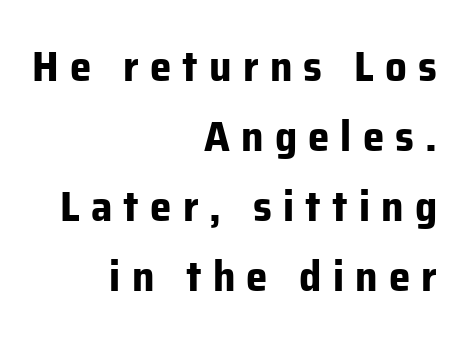
{"serif": "no", "italic": "no", "bold": "yes", "weight": "bold", "width": "normal", "stroke_contrast": "low", "x_height": "medium", "monospaced": "no", "underline": "no", "align": "right", "line_spacing": "normal", "line_spacing_ratio": 1.63, "letter_spacing": "wide", "letter_spacing_em": 0.26, "glyph_px": 43}
